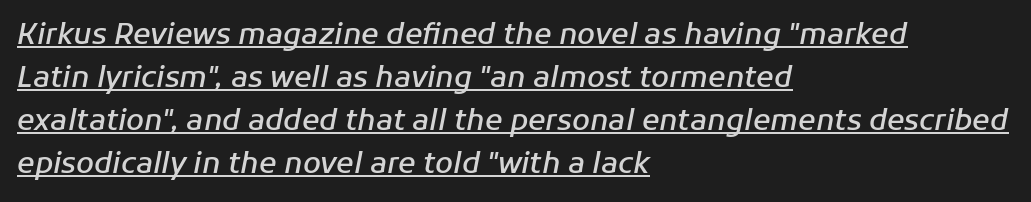
Left-aligned paragraph, ragged on the right. Quick note: underline on. Proportional: the letters do not fall into vertical columns. Slightly chunky letters — semibold, I'd say, not full bold. Compared with typical body copy, the letter spacing here is the same. Does the leading feel generous? No, just average.
